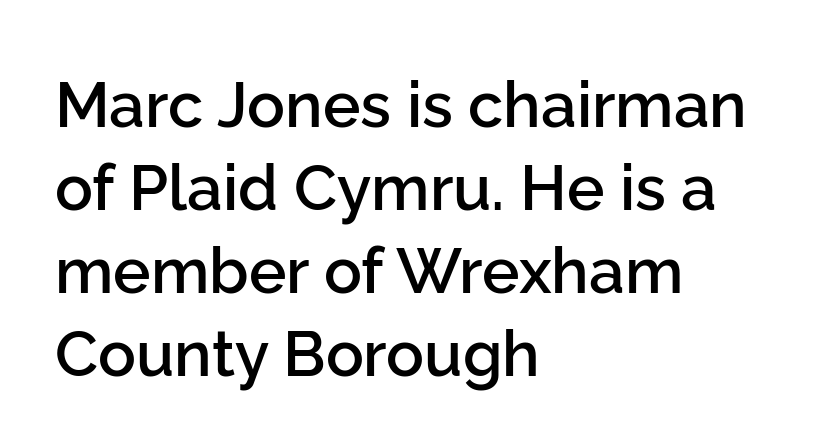
{"serif": "no", "italic": "no", "bold": "semi", "weight": "semibold", "width": "normal", "stroke_contrast": "low", "x_height": "medium", "monospaced": "no", "underline": "no", "align": "left", "line_spacing": "normal", "line_spacing_ratio": 1.32, "letter_spacing": "normal", "letter_spacing_em": 0.0, "glyph_px": 63}
